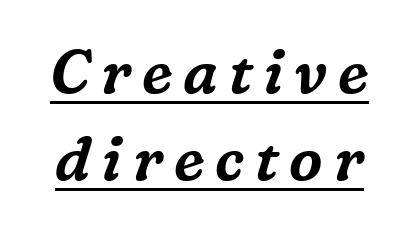
{"serif": "yes", "italic": "yes", "lean": "right", "slant_degrees": 16, "width": "normal", "stroke_contrast": "medium", "x_height": "medium", "monospaced": "no", "underline": "yes", "line_spacing": "normal", "line_spacing_ratio": 1.45, "glyph_px": 60}
